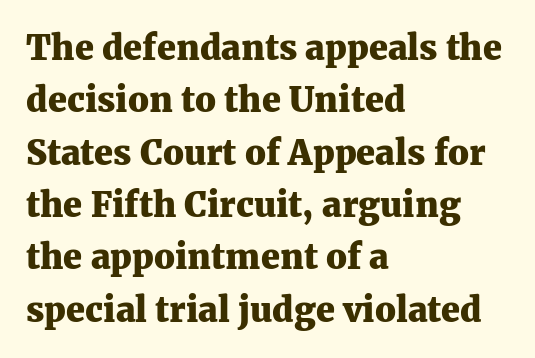
Q: Is the text bold? A: Yes.
Q: Is the text italic (slanted)? A: No, it is upright.
Q: Is the typeface a serif or a sans-serif typeface? A: Serif.
Q: Is the text underlined? A: No.
Q: How is the paragraph aligned? A: Left-aligned.
Q: Is the spacing between letters normal or unusually wide? A: Normal.
Q: Is the spacing between lines tight, normal or loose? A: Normal.
Q: Width (condensed, normal, or wide)? A: Normal.
Q: Stroke contrast? A: Medium.
Q: x-height? A: Medium.
Q: Monospaced? A: No.
